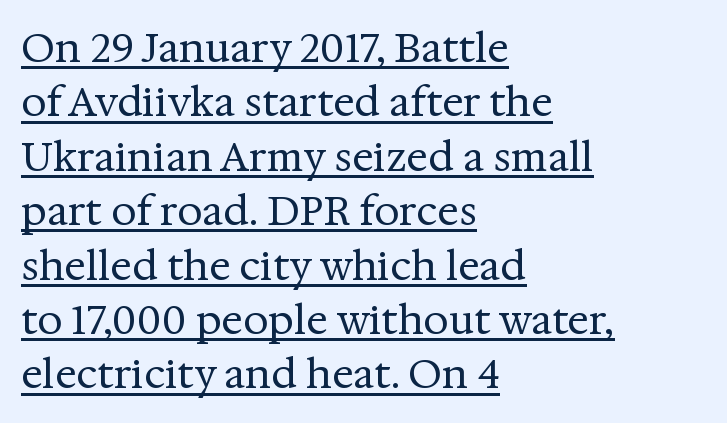
The image shows 40 px regular-weight serif type, upright; set left-aligned, normal line spacing (1.36x), normal letter spacing, underlined; medium stroke contrast and a medium x-height.
